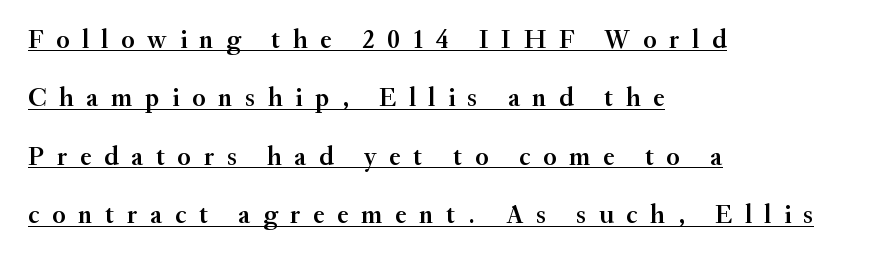
The image shows 26 px text type, upright; set left-aligned, loose line spacing (2.25x), unusually wide letter spacing (+0.49 em), underlined.
